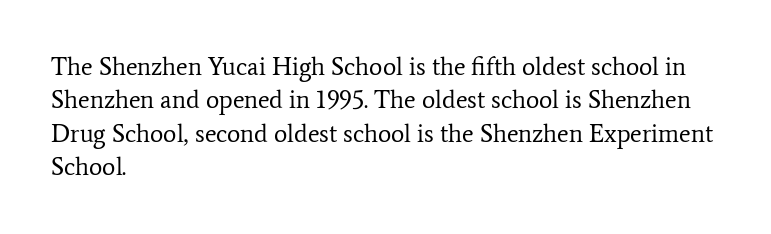
Q: Is the text bold? A: No.
Q: Is the text italic (slanted)? A: No, it is upright.
Q: Is the text underlined? A: No.
Q: How is the paragraph aligned? A: Left-aligned.
Q: Is the spacing between letters normal or unusually wide? A: Normal.
Q: Is the spacing between lines tight, normal or loose? A: Normal.
